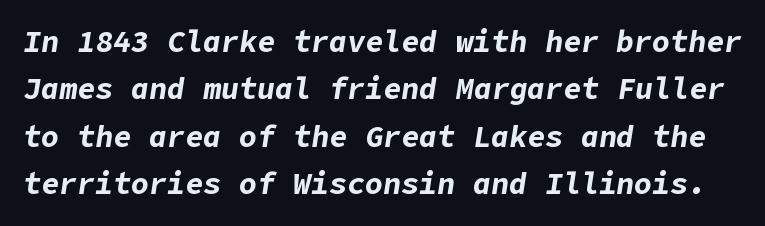
{"italic": "yes", "lean": "right", "slant_degrees": 9, "bold": "yes", "weight": "bold", "width": "normal", "stroke_contrast": "low", "x_height": "medium", "underline": "no", "line_spacing": "normal", "line_spacing_ratio": 1.58, "letter_spacing": "normal", "letter_spacing_em": 0.0, "glyph_px": 30}
